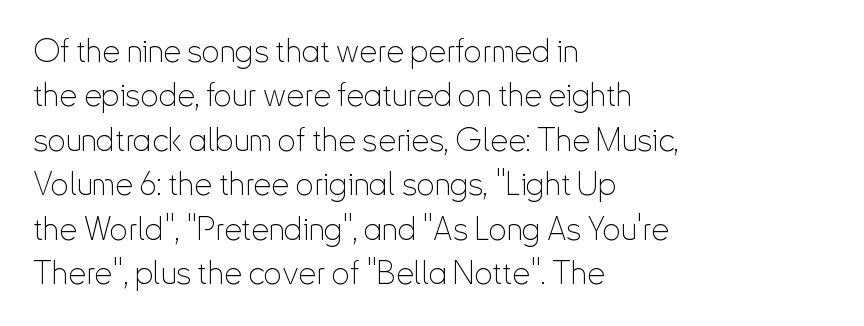
The image shows 32 px thin, condensed sans-serif type, upright; set left-aligned, normal line spacing (1.39x), normal letter spacing, not underlined; low stroke contrast and a small x-height.
